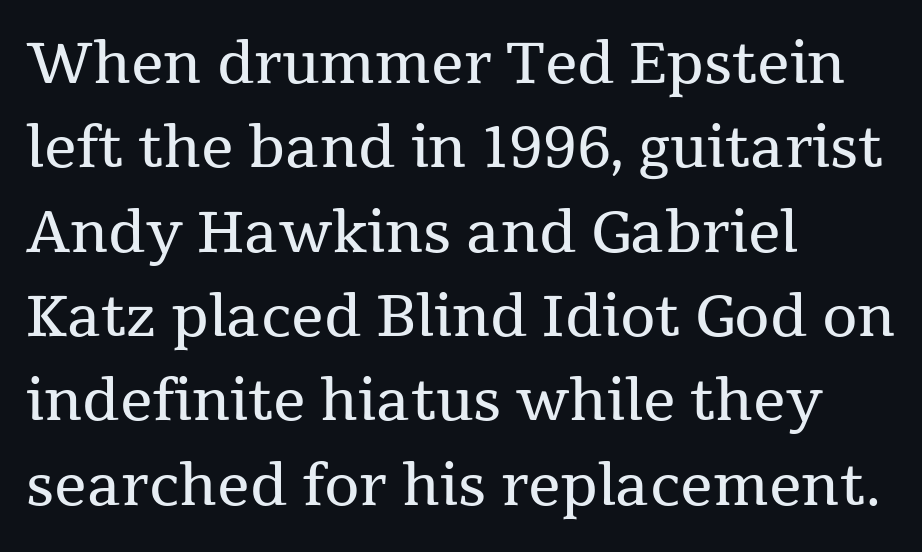
{"serif": "yes", "italic": "no", "bold": "no", "weight": "regular", "width": "normal", "stroke_contrast": "medium", "x_height": "medium", "monospaced": "no", "underline": "no", "align": "left", "line_spacing": "normal", "line_spacing_ratio": 1.48, "letter_spacing": "normal", "letter_spacing_em": 0.0, "glyph_px": 57}
